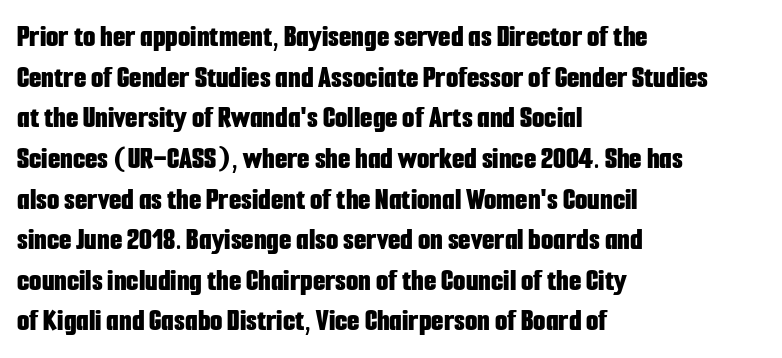
Caption: multi-line text, flush left, ragged right. These lines are rendered in a variable-pitch font. Letters rest on an invisible, unmarked baseline. Set as a true bold cut, around the 700 mark. The letterforms sit shoulder to shoulder at normal distance. What's the leading like? Ordinary, nothing unusual.
